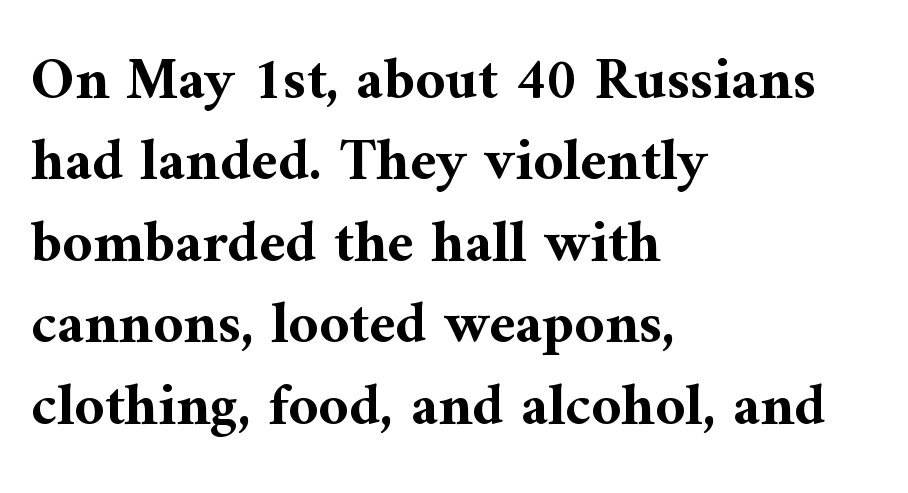
Q: Is the text bold? A: Yes.
Q: Is the text italic (slanted)? A: No, it is upright.
Q: Is the typeface a serif or a sans-serif typeface? A: Serif.
Q: Is the text underlined? A: No.
Q: How is the paragraph aligned? A: Left-aligned.
Q: Is the spacing between letters normal or unusually wide? A: Normal.
Q: Is the spacing between lines tight, normal or loose? A: Normal.
Q: Width (condensed, normal, or wide)? A: Normal.
Q: Stroke contrast? A: Medium.
Q: x-height? A: Medium.
Q: Monospaced? A: No.
